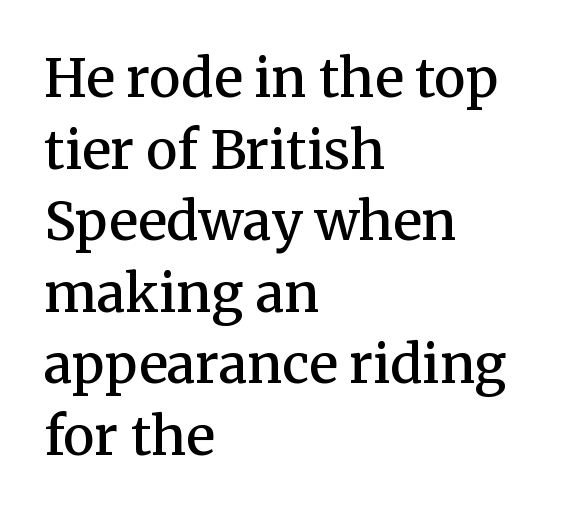
{"serif": "yes", "italic": "no", "bold": "semi", "weight": "semibold", "width": "normal", "stroke_contrast": "medium", "x_height": "medium", "monospaced": "no", "underline": "no", "align": "left", "line_spacing": "normal", "line_spacing_ratio": 1.35, "letter_spacing": "normal", "letter_spacing_em": 0.0, "glyph_px": 53}
